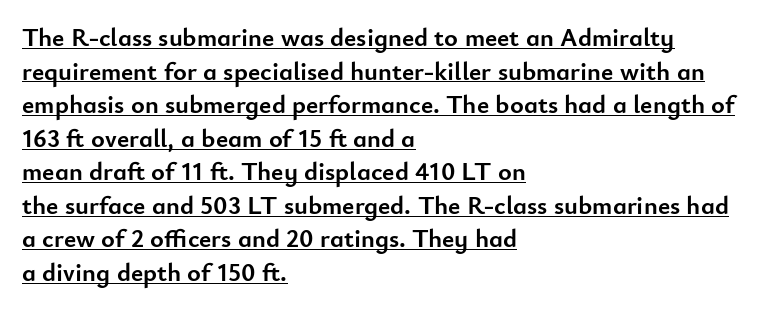
The image shows 26 px bold type, upright; set left-aligned, normal line spacing (1.29x), normal letter spacing, underlined.
